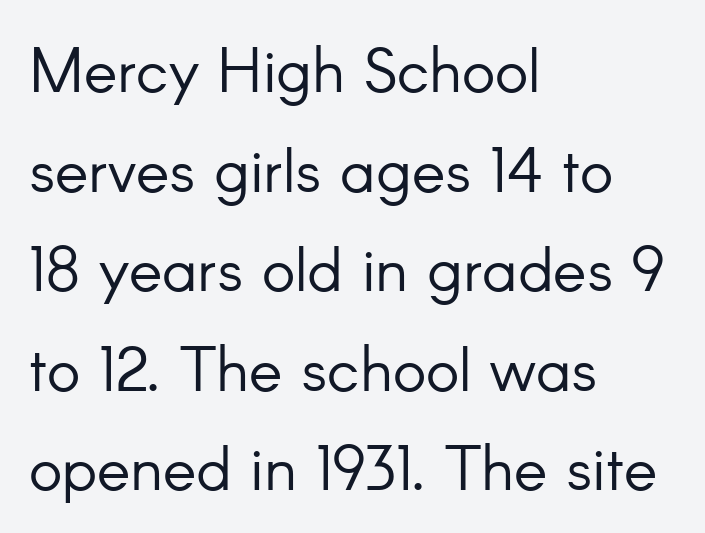
The image shows 63 px light sans-serif type, upright; set left-aligned, normal line spacing (1.58x), normal letter spacing, not underlined; low stroke contrast and a small x-height.
